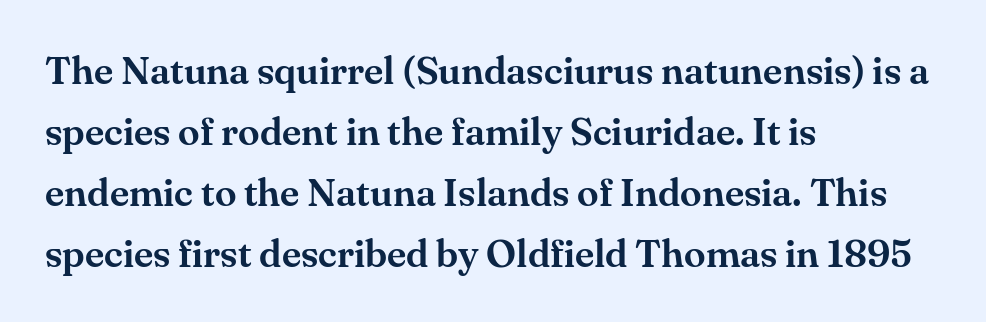
{"serif": "yes", "italic": "no", "width": "normal", "stroke_contrast": "medium", "x_height": "small", "monospaced": "no", "underline": "no", "align": "left", "line_spacing": "normal", "line_spacing_ratio": 1.56, "letter_spacing": "normal", "letter_spacing_em": 0.0, "glyph_px": 39}
